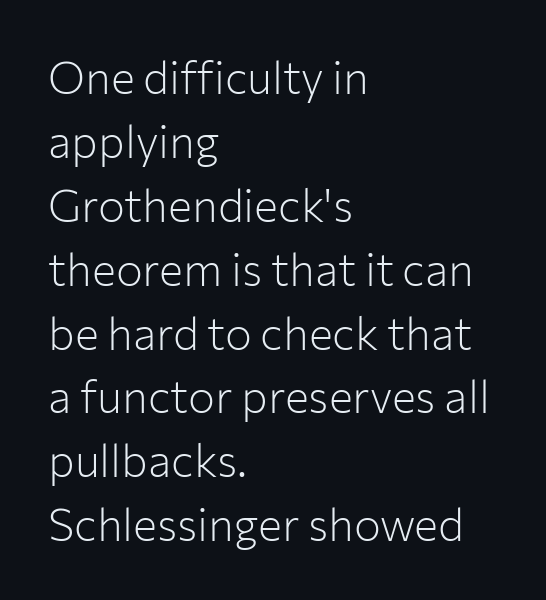
{"serif": "no", "italic": "no", "bold": "no", "weight": "light", "width": "normal", "stroke_contrast": "low", "x_height": "medium", "monospaced": "no", "underline": "no", "align": "left", "line_spacing": "normal", "line_spacing_ratio": 1.42, "letter_spacing": "normal", "letter_spacing_em": 0.0, "glyph_px": 45}
